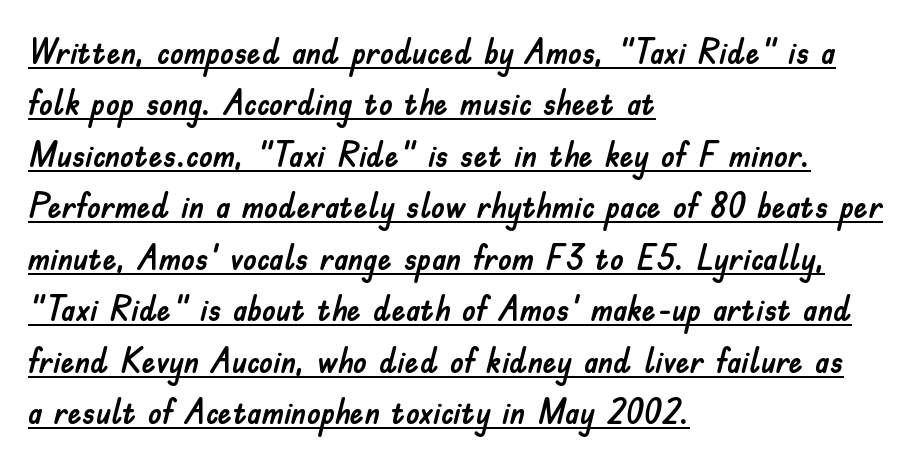
{"serif": "no", "width": "normal", "stroke_contrast": "low", "x_height": "small", "monospaced": "no", "underline": "yes", "align": "left", "line_spacing": "normal", "line_spacing_ratio": 1.47, "letter_spacing": "normal", "letter_spacing_em": 0.0, "glyph_px": 35}
